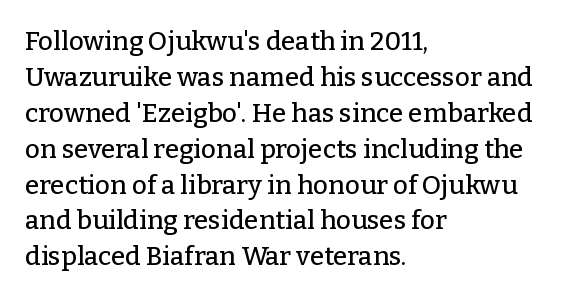
Q: Is the text italic (slanted)? A: No, it is upright.
Q: Is the text underlined? A: No.
Q: How is the paragraph aligned? A: Left-aligned.
Q: Is the spacing between letters normal or unusually wide? A: Normal.
Q: Is the spacing between lines tight, normal or loose? A: Normal.
